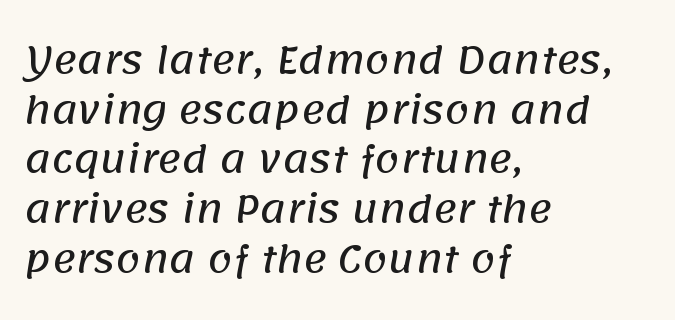
The image shows 36 px sans-serif type; set left-aligned, normal line spacing (1.38x), normal letter spacing, not underlined; low stroke contrast and a large x-height.
